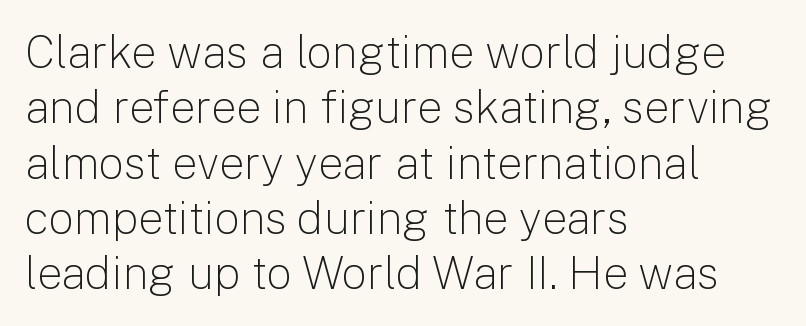
{"serif": "no", "italic": "no", "bold": "no", "weight": "light", "width": "normal", "stroke_contrast": "low", "x_height": "medium", "monospaced": "no", "underline": "no", "align": "left", "line_spacing_ratio": 1.23, "letter_spacing": "normal", "letter_spacing_em": 0.0, "glyph_px": 45}
